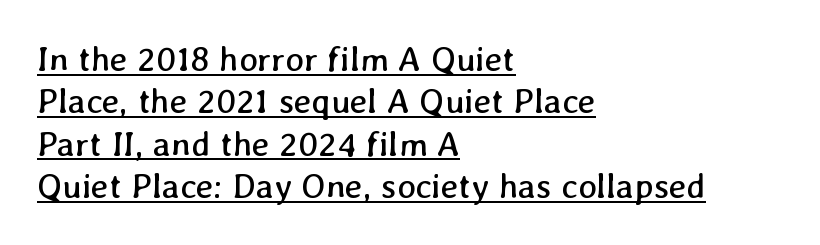
The paragraph shown leans on its left margin. Students, observe the line beneath the letters — that is underlining. The font is comparable to plain body text, perhaps lighter. You could call the tracking neutral — neither tight nor loose. Here the designer chose a conventional face with non-uniform glyph widths.
